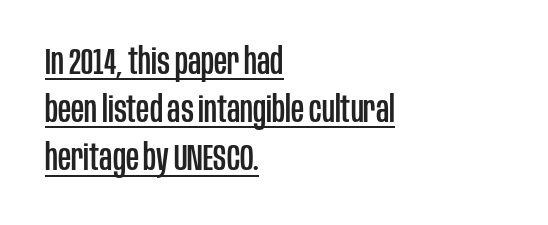
{"serif": "no", "italic": "no", "width": "condensed", "stroke_contrast": "low", "x_height": "large", "monospaced": "no", "underline": "yes", "align": "left", "line_spacing": "normal", "line_spacing_ratio": 1.34, "letter_spacing": "normal", "letter_spacing_em": 0.0, "glyph_px": 36}
